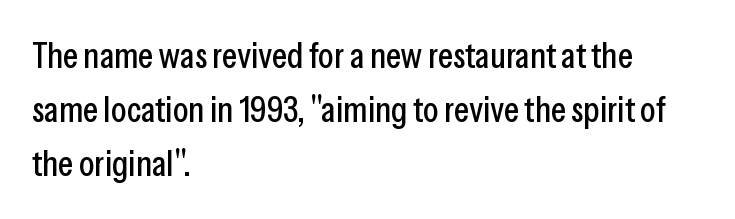
{"serif": "no", "italic": "no", "width": "condensed", "stroke_contrast": "low", "x_height": "medium", "monospaced": "no", "underline": "no", "align": "left", "line_spacing": "normal", "line_spacing_ratio": 1.5, "letter_spacing": "normal", "letter_spacing_em": 0.0, "glyph_px": 36}
